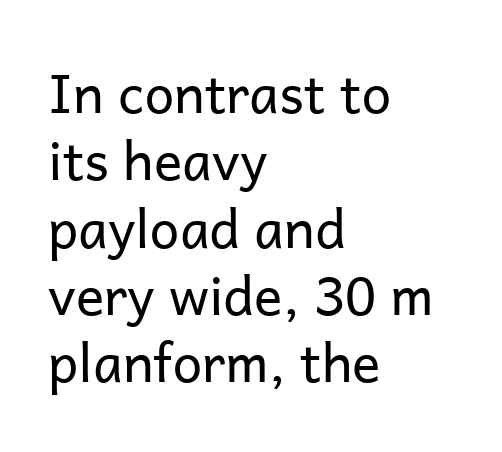
Beneath every word, the page is bare. Is this a heavy cut? Hardly; it is regular or lighter. Ascenders rise straight up at ninety degrees. Note the varied advance widths — an 'i' is clearly narrower than an 'm'.
